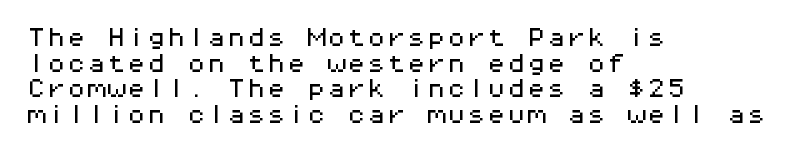
Q: Is the text italic (slanted)? A: No, it is upright.
Q: Is the text underlined? A: No.
Q: How is the paragraph aligned? A: Left-aligned.
Q: Is the spacing between letters normal or unusually wide? A: Normal.
Q: Is the spacing between lines tight, normal or loose? A: Normal.
